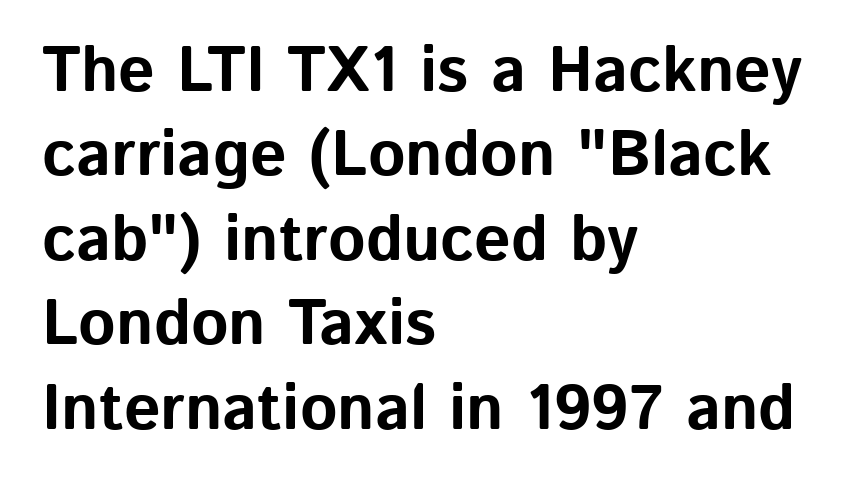
The image shows 64 px bold sans-serif type, upright; set left-aligned, normal line spacing (1.32x), normal letter spacing, not underlined; low stroke contrast and a medium x-height.
